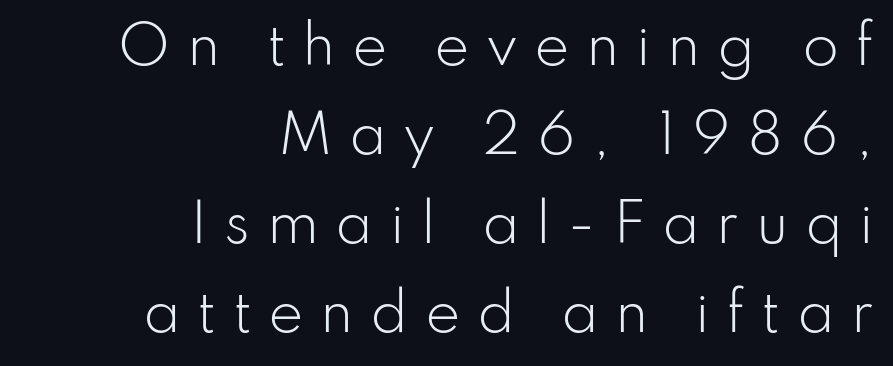
The image shows 53 px light sans-serif type, upright; set right-aligned, normal line spacing (1.68x), unusually wide letter spacing (+0.31 em), not underlined; low stroke contrast and a small x-height.
